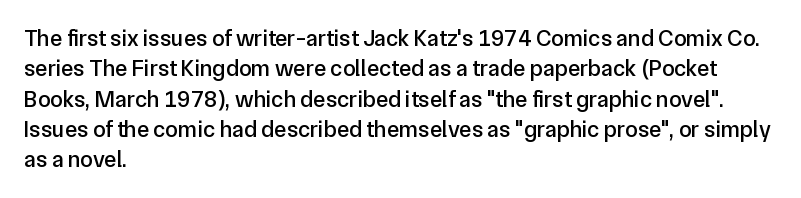
Q: Is the text italic (slanted)? A: No, it is upright.
Q: Is the text underlined? A: No.
Q: How is the paragraph aligned? A: Left-aligned.
Q: Is the spacing between letters normal or unusually wide? A: Normal.
Q: Is the spacing between lines tight, normal or loose? A: Normal.
